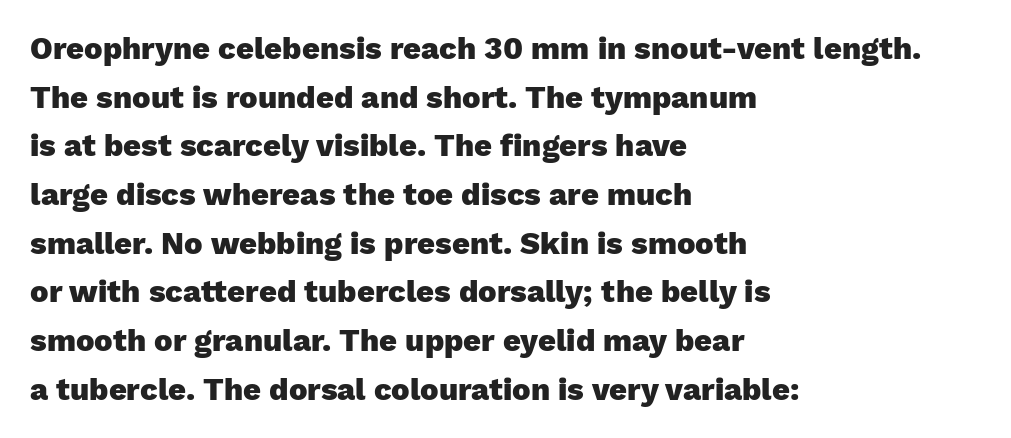
Q: Is the text bold? A: Yes.
Q: Is the text italic (slanted)? A: No, it is upright.
Q: Is the typeface a serif or a sans-serif typeface? A: Sans-serif.
Q: Is the text underlined? A: No.
Q: How is the paragraph aligned? A: Left-aligned.
Q: Is the spacing between letters normal or unusually wide? A: Normal.
Q: Is the spacing between lines tight, normal or loose? A: Normal.
Q: Width (condensed, normal, or wide)? A: Normal.
Q: Stroke contrast? A: Low.
Q: x-height? A: Medium.
Q: Monospaced? A: No.
